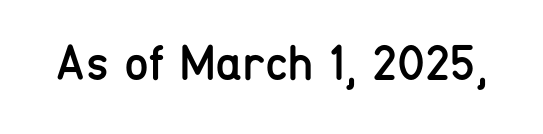
The image shows 50 px regular-weight, condensed sans-serif type, upright; set normal letter spacing, not underlined; low stroke contrast and a medium x-height.
